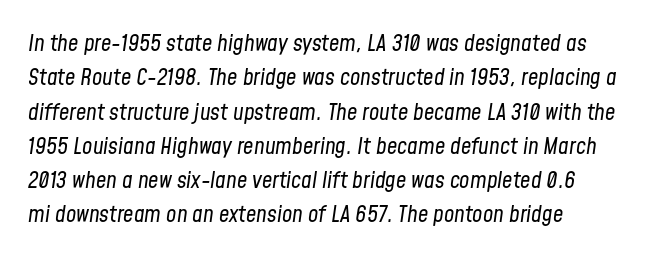
Weight: not bold — regular or lighter. The face used here has a pronounced slope to its letters. Words appear dense and cohesive because spacing is normal. The leading is moderate, giving the passage an even texture. These lines are set flush left with a ragged right edge.
